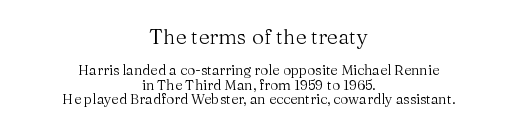
{"italic": "no", "bold": "no", "underline": "no", "align": "center", "line_spacing": "tight", "line_spacing_ratio": 1.03, "letter_spacing": "normal", "letter_spacing_em": 0.0, "larger_block": "first", "size_ratio": 1.5, "glyph_px": 21}
